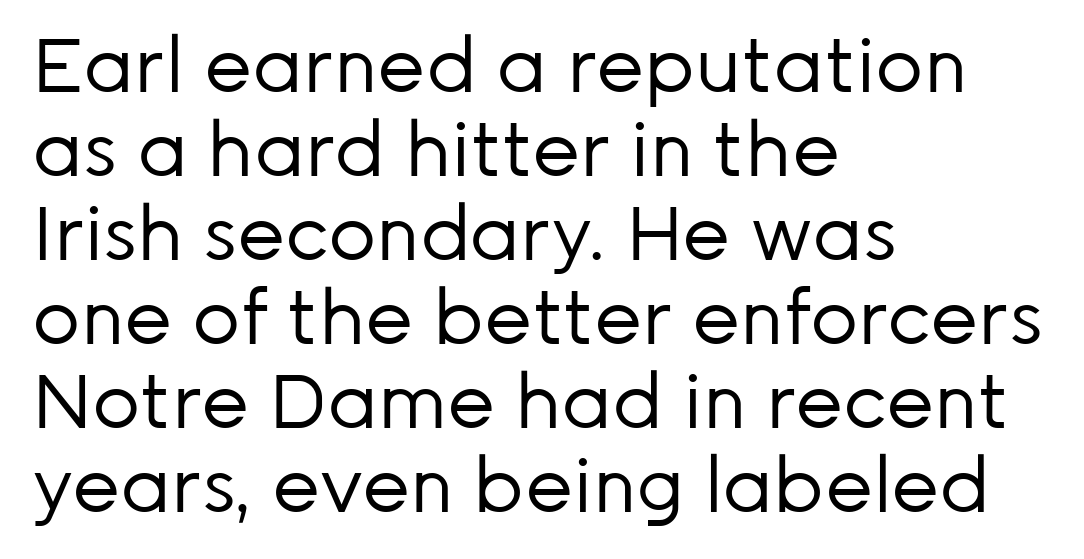
The image shows 75 px regular-weight sans-serif type, upright; set left-aligned, tight line spacing (1.12x), normal letter spacing, not underlined; low stroke contrast and a medium x-height.
